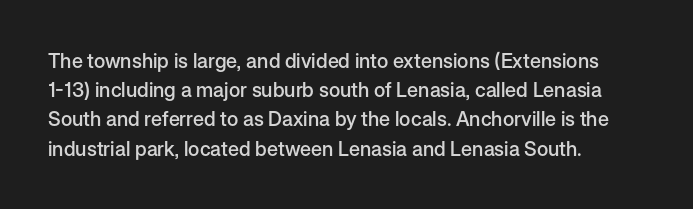
Q: Is the text bold? A: Semi-bold.
Q: Is the text italic (slanted)? A: No, it is upright.
Q: Is the text underlined? A: No.
Q: How is the paragraph aligned? A: Left-aligned.
Q: Is the spacing between letters normal or unusually wide? A: Normal.
Q: Is the spacing between lines tight, normal or loose? A: Normal.
